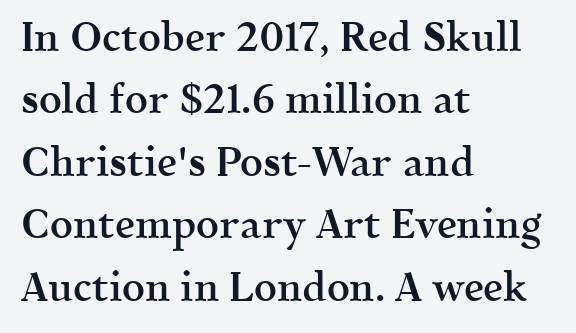
{"serif": "yes", "italic": "no", "bold": "semi", "weight": "semibold", "width": "normal", "x_height": "medium", "monospaced": "no", "underline": "no", "align": "left", "line_spacing": "normal", "line_spacing_ratio": 1.56, "letter_spacing": "normal", "letter_spacing_em": 0.0, "glyph_px": 40}
